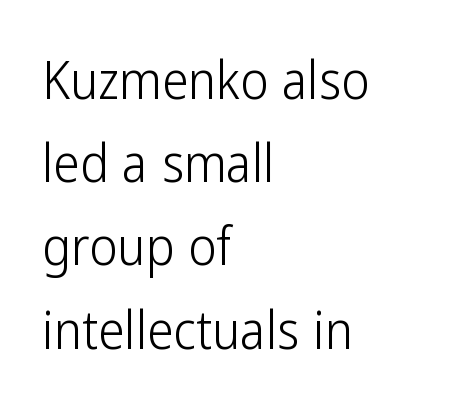
The image shows 53 px light, condensed sans-serif type, upright; set left-aligned, normal line spacing (1.57x), normal letter spacing, not underlined; low stroke contrast and a medium x-height.
